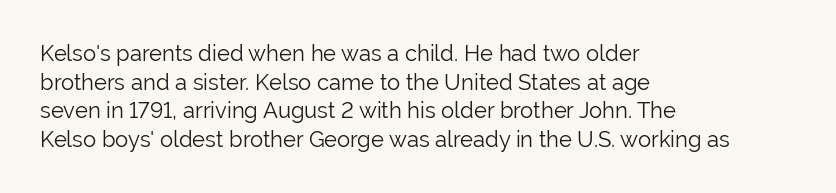
The image shows 22 px text type, upright; set left-aligned, normal line spacing (1.3x), normal letter spacing, not underlined.
